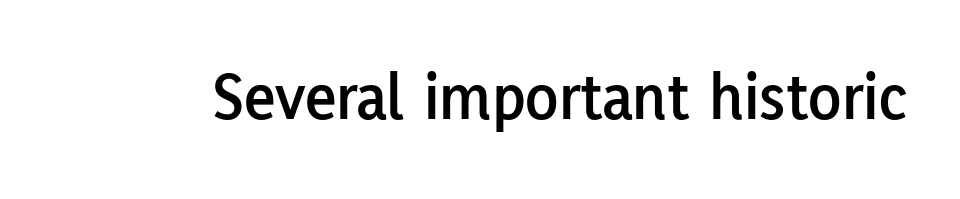
{"serif": "no", "italic": "no", "width": "normal", "stroke_contrast": "low", "x_height": "medium", "monospaced": "no", "underline": "no", "letter_spacing": "normal", "letter_spacing_em": 0.0, "glyph_px": 68}
